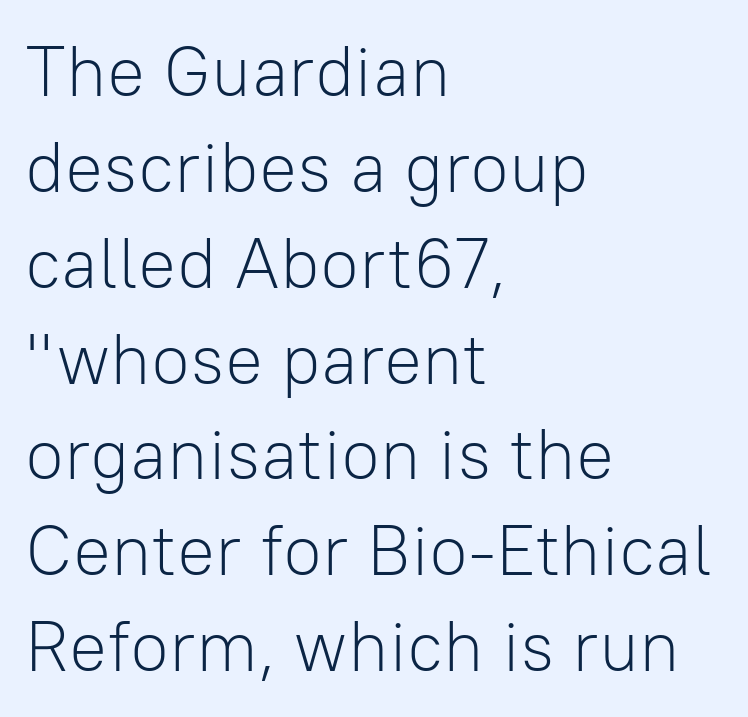
The image shows 71 px light sans-serif type, upright; set left-aligned, normal line spacing (1.35x), normal letter spacing, not underlined; low stroke contrast and a medium x-height.
